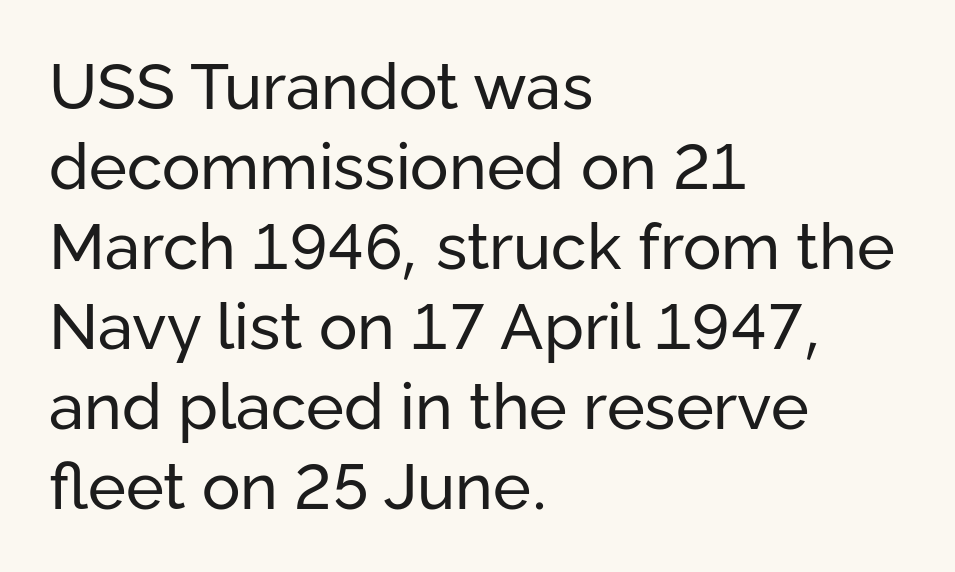
{"serif": "no", "italic": "no", "bold": "no", "weight": "regular", "width": "normal", "stroke_contrast": "low", "x_height": "medium", "monospaced": "no", "underline": "no", "align": "left", "line_spacing": "normal", "line_spacing_ratio": 1.25, "letter_spacing": "normal", "letter_spacing_em": 0.0, "glyph_px": 64}
